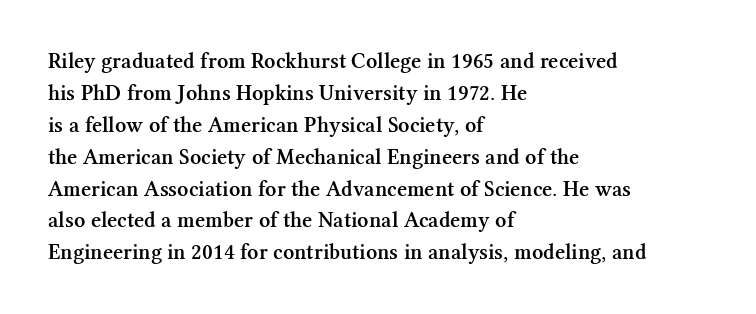
Q: Is the text bold? A: Semi-bold.
Q: Is the text italic (slanted)? A: No, it is upright.
Q: Is the text underlined? A: No.
Q: How is the paragraph aligned? A: Left-aligned.
Q: Is the spacing between letters normal or unusually wide? A: Normal.
Q: Is the spacing between lines tight, normal or loose? A: Normal.
